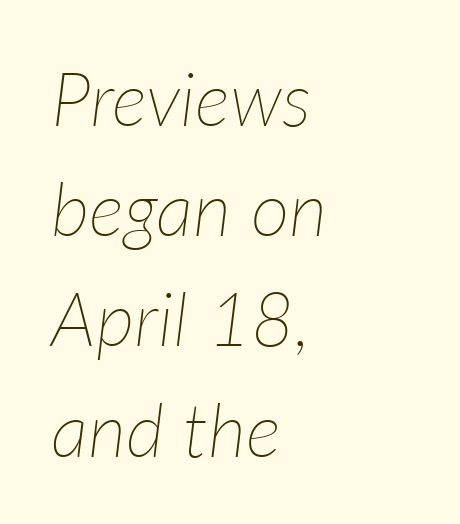
Leading matches the norm, producing a regular column. Is the block centered? No — it sits flush against the left margin. The baseline area is clear. Think standard paragraph weight, or any step lighter than that.
